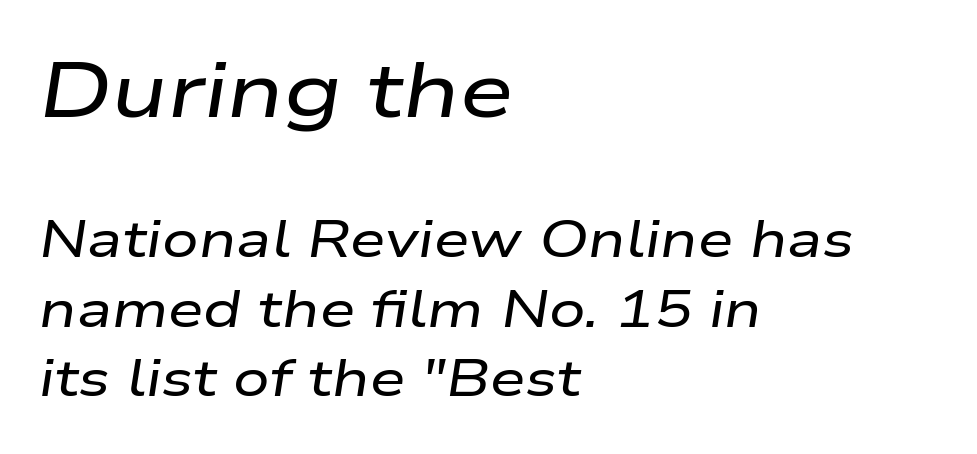
{"italic": "yes", "lean": "right", "slant_degrees": 9, "width": "wide", "stroke_contrast": "low", "x_height": "medium", "monospaced": "no", "underline": "no", "align": "left", "line_spacing": "normal", "line_spacing_ratio": 1.36, "letter_spacing": "normal", "letter_spacing_em": 0.0, "larger_block": "first", "size_ratio": 1.51, "glyph_px": 77}
